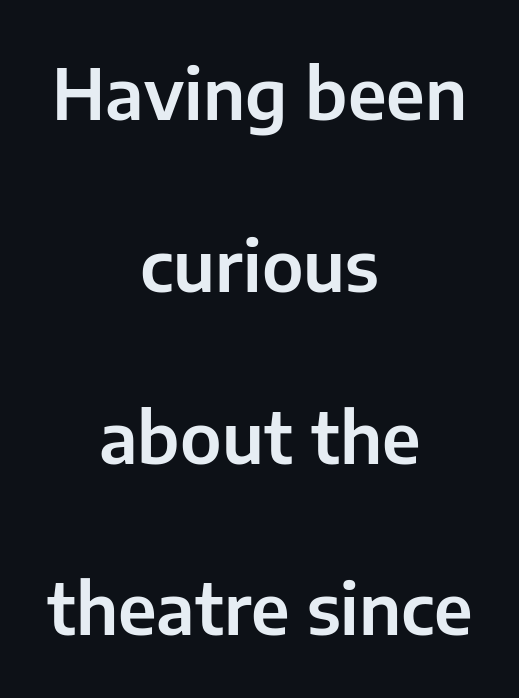
{"serif": "no", "italic": "no", "width": "normal", "stroke_contrast": "low", "x_height": "medium", "monospaced": "no", "underline": "no", "align": "center", "line_spacing": "loose", "line_spacing_ratio": 2.42, "letter_spacing": "normal", "letter_spacing_em": 0.0, "glyph_px": 71}
